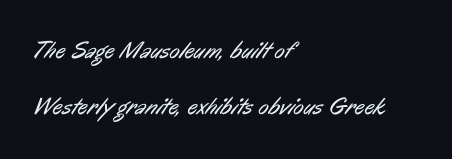
{"bold": "no", "underline": "no", "align": "left", "line_spacing": "loose", "line_spacing_ratio": 2.35, "letter_spacing": "normal", "letter_spacing_em": 0.0, "glyph_px": 24}
